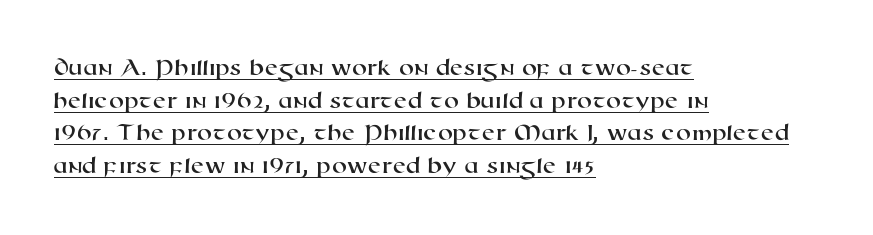
{"underline": "yes", "align": "left", "line_spacing": "normal", "line_spacing_ratio": 1.36, "letter_spacing": "normal", "letter_spacing_em": 0.0, "glyph_px": 24}
